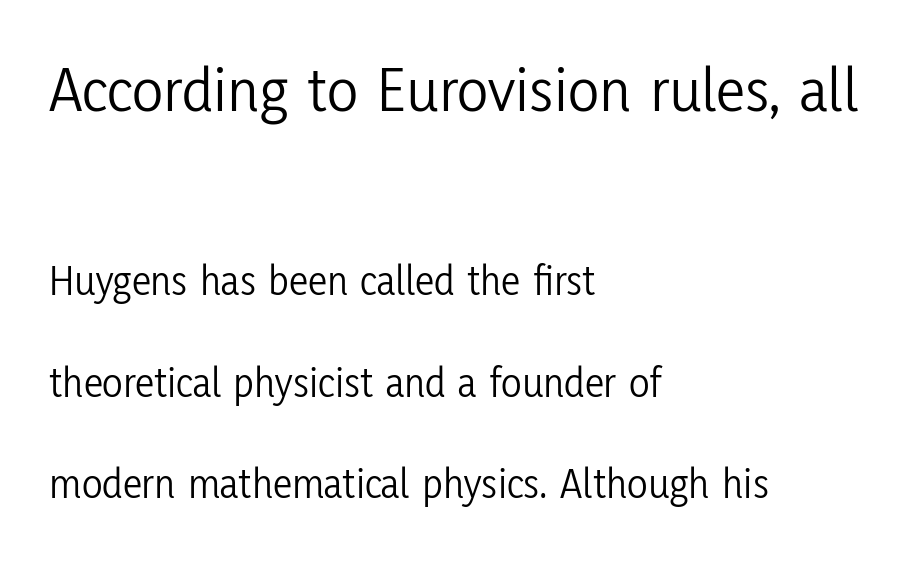
{"serif": "no", "italic": "no", "bold": "no", "weight": "light", "width": "condensed", "stroke_contrast": "low", "x_height": "medium", "monospaced": "no", "underline": "no", "align": "left", "line_spacing": "loose", "line_spacing_ratio": 2.36, "letter_spacing": "normal", "letter_spacing_em": 0.0, "larger_block": "first", "size_ratio": 1.51, "glyph_px": 65}
